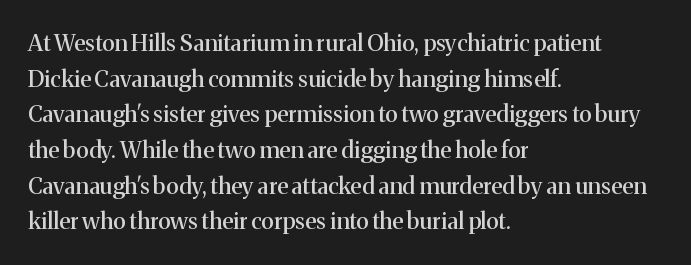
The image shows 23 px text type, upright; set left-aligned, normal line spacing (1.55x), normal letter spacing, not underlined.
